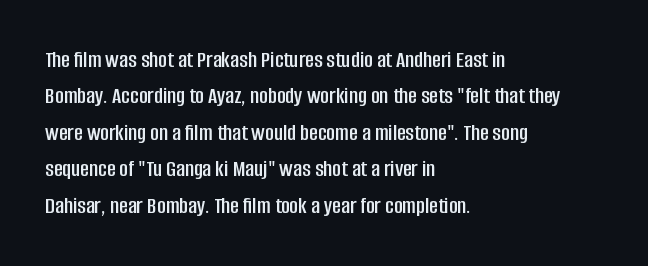
The image shows 24 px text type, upright; set left-aligned, normal line spacing (1.52x), normal letter spacing, not underlined.
